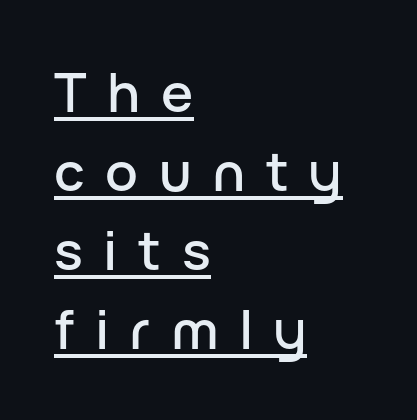
Font category for this specimen: sans-serif. A rule runs beneath these lines of type. The passage shown has open, widely tracked lettering throughout. Varying glyph widths throughout — classic text-font behaviour. The ragged edge is on the right, which tells us the setting is flush left. The typography opts for an upright posture over an oblique one.
